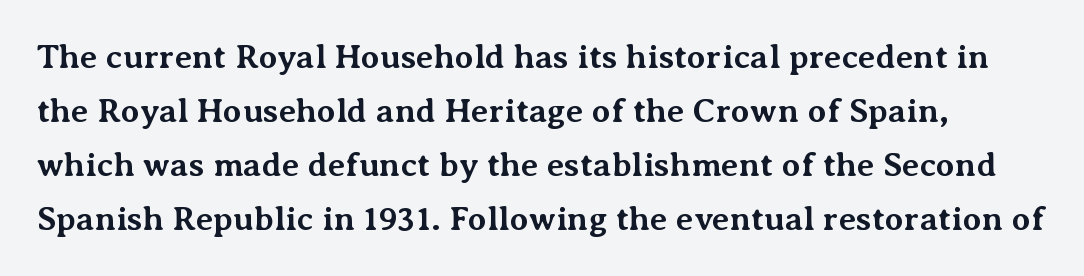
The image shows 34 px bold serif type, upright; set normal line spacing (1.59x), normal letter spacing, not underlined; medium stroke contrast and a medium x-height.
